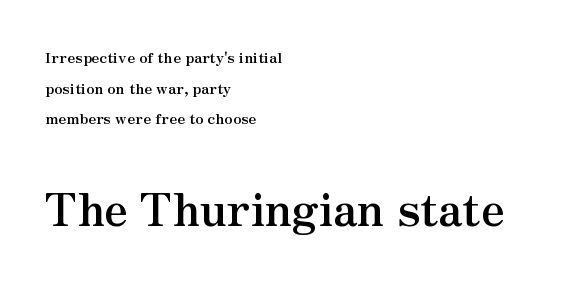
Q: Is the text bold? A: Yes.
Q: Is the text italic (slanted)? A: No, it is upright.
Q: Is the typeface a serif or a sans-serif typeface? A: Serif.
Q: Is the text underlined? A: No.
Q: How is the paragraph aligned? A: Left-aligned.
Q: Is the spacing between letters normal or unusually wide? A: Normal.
Q: Is the spacing between lines tight, normal or loose? A: Loose.
Q: Which block of text is set in a larger size, the first (top) or the second (bottom)? A: The second (bottom) one.
Q: Width (condensed, normal, or wide)? A: Normal.
Q: Stroke contrast? A: Medium.
Q: x-height? A: Small.
Q: Monospaced? A: No.
